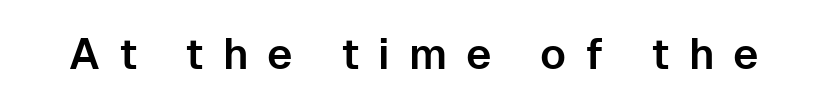
The image shows 43 px sans-serif type, upright; set unusually wide letter spacing (+0.44 em), not underlined; low stroke contrast and a medium x-height.
